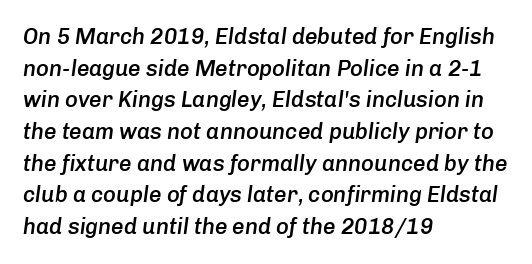
{"italic": "yes", "lean": "right", "slant_degrees": 8, "bold": "semi", "underline": "no", "align": "left", "line_spacing": "normal", "line_spacing_ratio": 1.44, "letter_spacing": "normal", "letter_spacing_em": 0.0, "glyph_px": 22}
